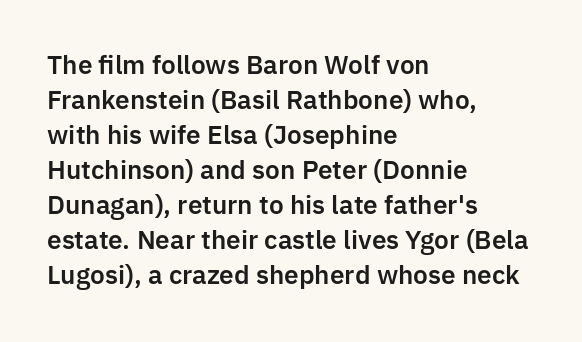
{"italic": "no", "underline": "no", "align": "left", "line_spacing": "normal", "line_spacing_ratio": 1.4, "letter_spacing": "normal", "letter_spacing_em": 0.0, "glyph_px": 25}
